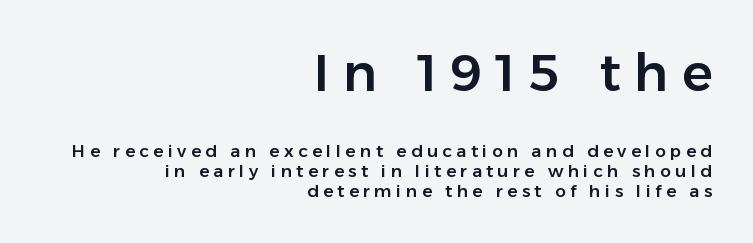
{"serif": "no", "italic": "no", "width": "normal", "stroke_contrast": "low", "x_height": "medium", "monospaced": "no", "underline": "no", "align": "right", "line_spacing": "tight", "line_spacing_ratio": 1.15, "letter_spacing": "wide", "letter_spacing_em": 0.26, "larger_block": "first", "size_ratio": 3.0, "glyph_px": 51}
